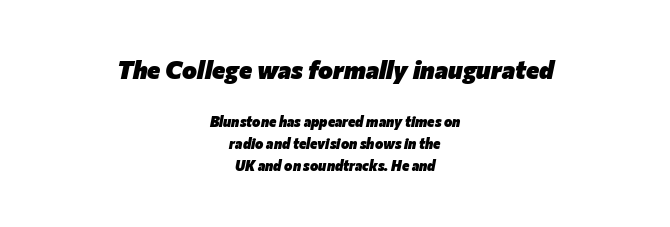
This rendering features lettering with no underline. In this sample the first text group is rendered at the bigger scale. The rag falls on both sides of this text block equally. Students, this is bold: see how much ink each stroke carries. How are the letters spaced? Ordinarily, with no added tracking.
